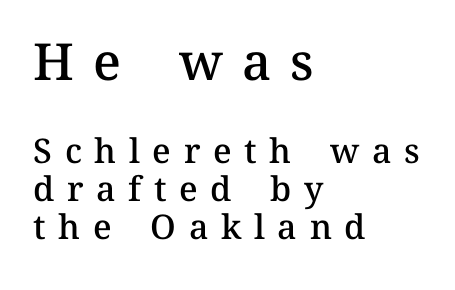
Posture: upright roman. Line spacing here is tight. Left-aligned paragraph, ragged on the right. Typesetter's note: demi weight, one step under bold.
